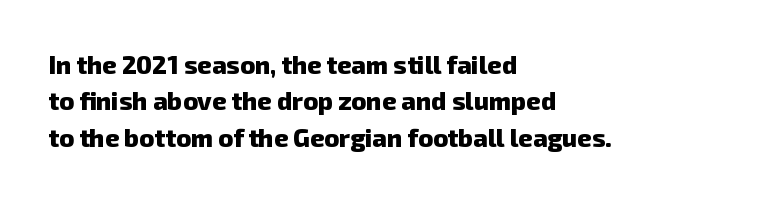
Q: Is the text bold? A: Yes.
Q: Is the text underlined? A: No.
Q: How is the paragraph aligned? A: Left-aligned.
Q: Is the spacing between letters normal or unusually wide? A: Normal.
Q: Is the spacing between lines tight, normal or loose? A: Normal.
